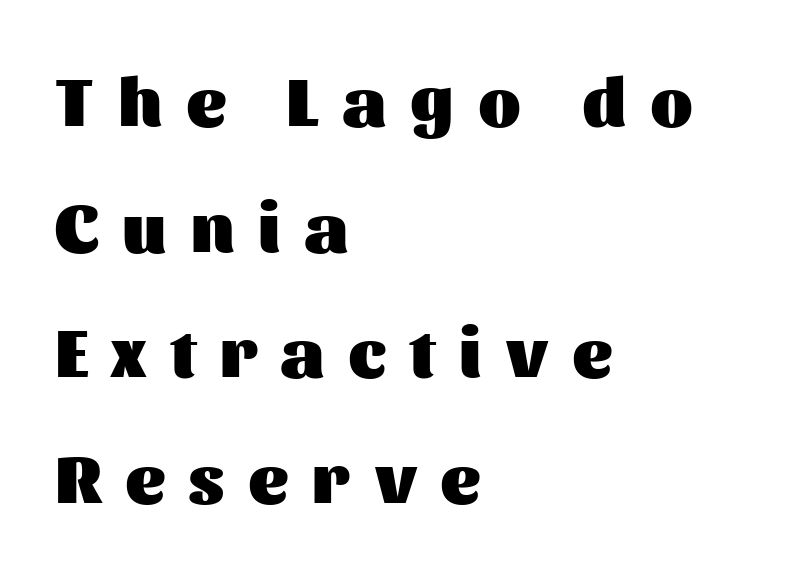
Q: Is the text bold? A: Yes.
Q: Is the text italic (slanted)? A: No, it is upright.
Q: Is the typeface a serif or a sans-serif typeface? A: Sans-serif.
Q: Is the text underlined? A: No.
Q: How is the paragraph aligned? A: Left-aligned.
Q: Is the spacing between letters normal or unusually wide? A: Unusually wide.
Q: Width (condensed, normal, or wide)? A: Normal.
Q: Stroke contrast? A: Medium.
Q: x-height? A: Medium.
Q: Monospaced? A: No.
